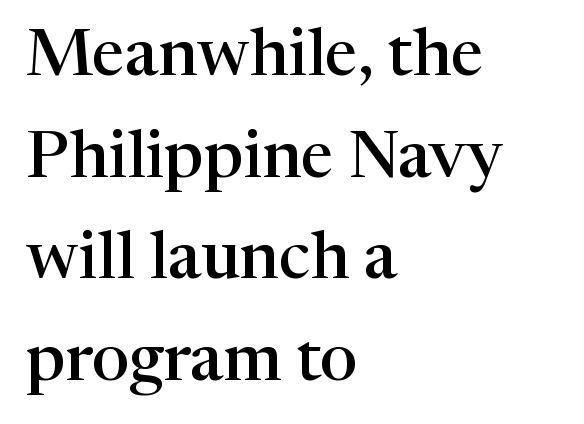
The image shows 66 px semibold serif type, upright; set left-aligned, normal line spacing (1.54x), normal letter spacing, not underlined; high stroke contrast and a medium x-height.
